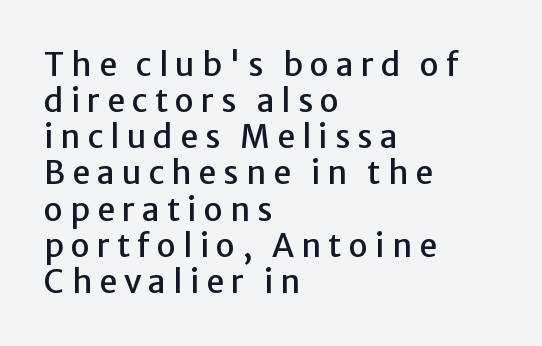
Between one letter and the next there's a generous, obvious gap. Left-aligned paragraph, ragged on the right. Do the letters lean? They stand straight. You could not count columns in this text — the font is proportionally spaced. The space directly below the letters is spotless.
